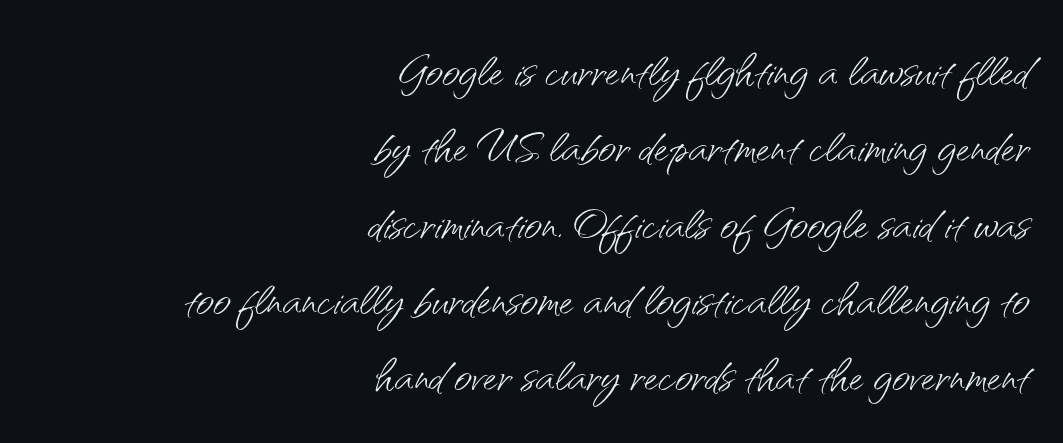
Q: Is the text bold? A: No.
Q: Is the text italic (slanted)? A: Yes.
Q: Is the typeface a serif or a sans-serif typeface? A: Sans-serif.
Q: Is the text underlined? A: No.
Q: How is the paragraph aligned? A: Right-aligned.
Q: Is the spacing between letters normal or unusually wide? A: Normal.
Q: Width (condensed, normal, or wide)? A: Normal.
Q: Stroke contrast? A: Medium.
Q: x-height? A: Small.
Q: Monospaced? A: No.
